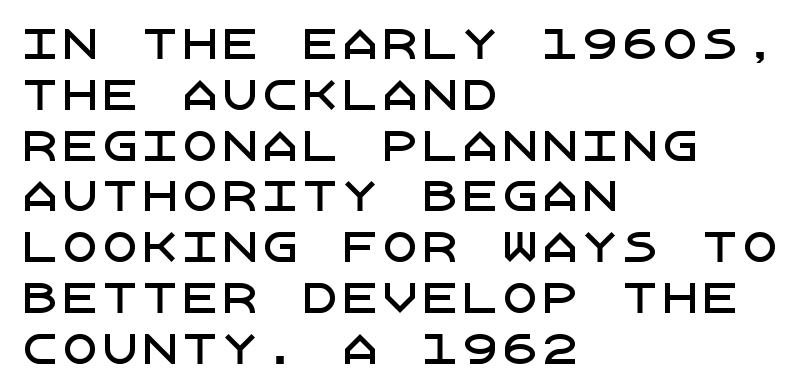
The image shows 40 px sans-serif type, upright; set left-aligned, normal line spacing (1.27x), normal letter spacing, not underlined; low stroke contrast and a large x-height.
